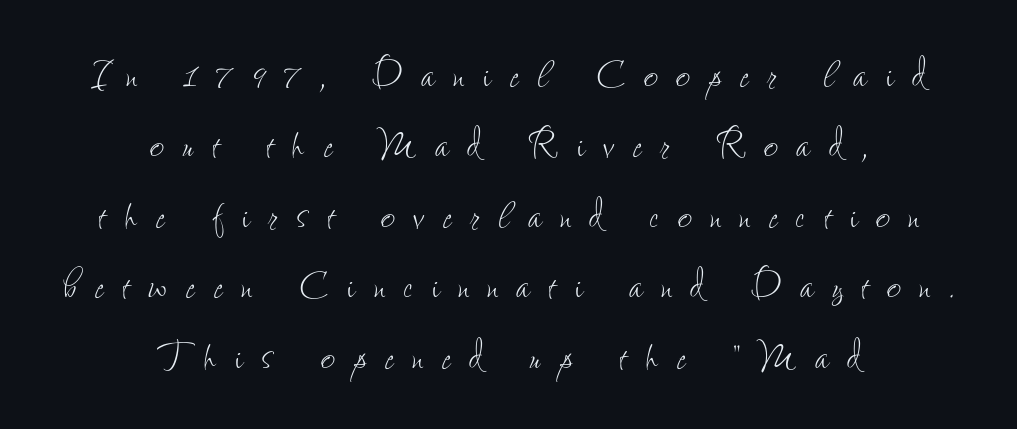
{"bold": "no", "weight": "thin", "width": "condensed", "stroke_contrast": "low", "x_height": "small", "monospaced": "no", "underline": "no", "align": "center", "line_spacing": "normal", "line_spacing_ratio": 1.41, "letter_spacing": "wide", "letter_spacing_em": 0.37, "glyph_px": 50}
